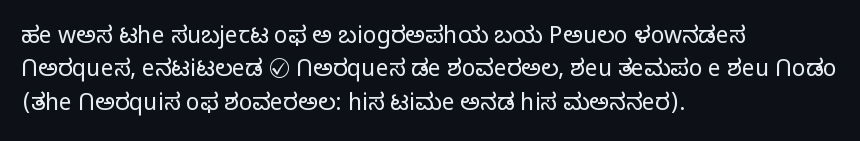
Q: Is the text bold? A: No.
Q: Is the text italic (slanted)? A: No, it is upright.
Q: Is the text underlined? A: No.
Q: How is the paragraph aligned? A: Left-aligned.
Q: Is the spacing between letters normal or unusually wide? A: Normal.
Q: Is the spacing between lines tight, normal or loose? A: Normal.
